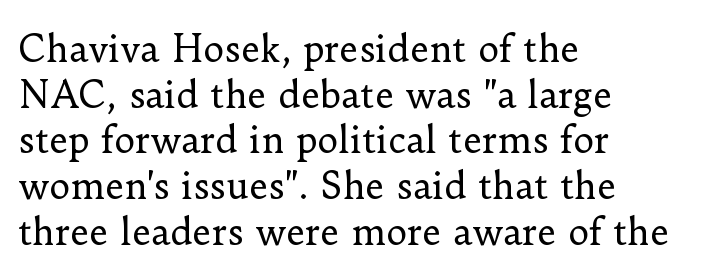
{"serif": "yes", "italic": "no", "bold": "no", "weight": "regular", "width": "normal", "stroke_contrast": "low", "x_height": "small", "monospaced": "no", "underline": "no", "align": "left", "line_spacing": "normal", "line_spacing_ratio": 1.27, "letter_spacing": "normal", "letter_spacing_em": 0.0, "glyph_px": 36}
